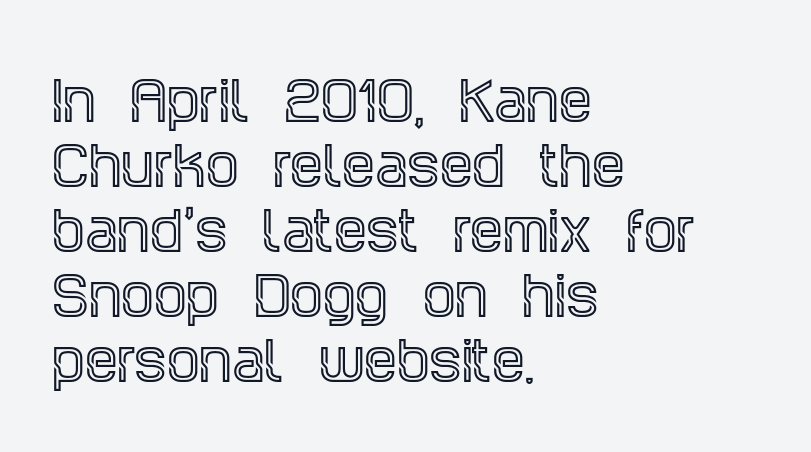
{"serif": "yes", "italic": "no", "width": "condensed", "x_height": "large", "monospaced": "no", "underline": "no", "align": "left", "line_spacing": "normal", "line_spacing_ratio": 1.25, "letter_spacing": "normal", "letter_spacing_em": 0.0, "glyph_px": 52}
